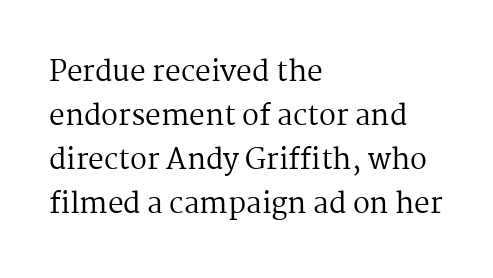
The image shows 28 px regular-weight serif type, upright; set left-aligned, normal line spacing (1.57x), normal letter spacing, not underlined; medium stroke contrast and a medium x-height.
